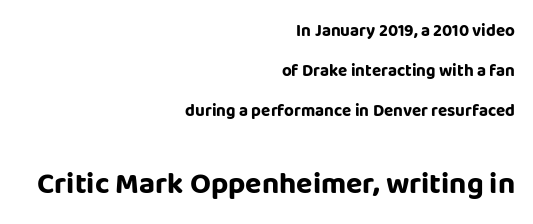
The image shows 30 px bold sans-serif type, upright; set right-aligned, loose line spacing (2.34x), normal letter spacing, not underlined; the second (bottom) block is 1.76x larger; low stroke contrast and a large x-height.
